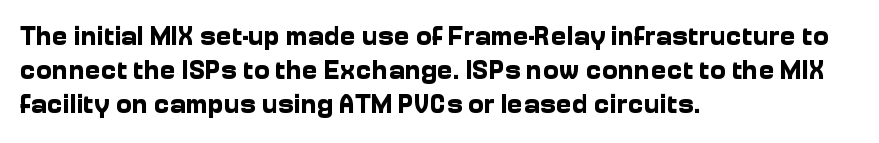
Does the weight exceed regular? Yes, all the way to bold. Short note: letters normally spaced. The space beneath each line is pristine and unruled. The typesetter chose a ragged-right arrangement here. Posture: vertical. The passage shown stacks its lines at a standard gap.
